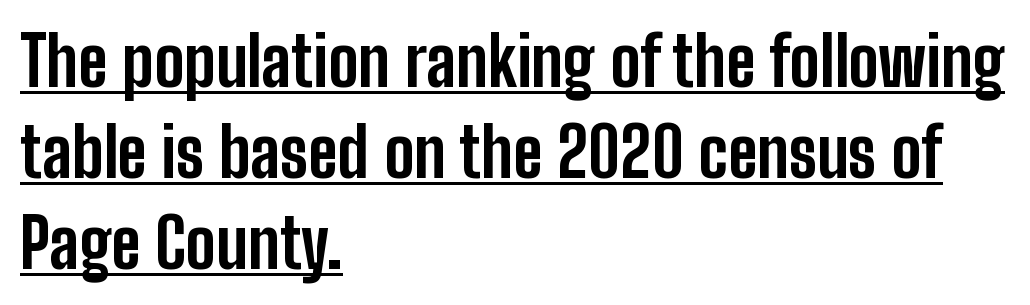
The image shows 68 px bold, condensed sans-serif type, upright; set left-aligned, normal line spacing (1.34x), normal letter spacing, underlined; low stroke contrast and a medium x-height.
